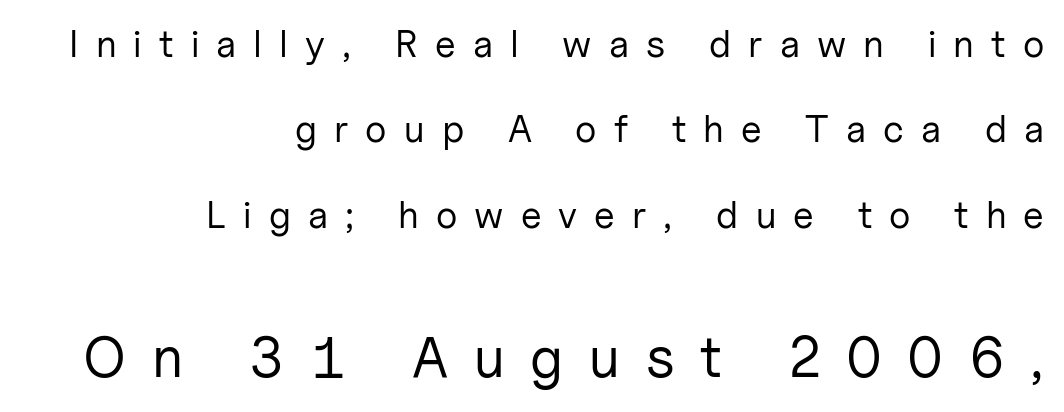
Q: Is the text bold? A: No.
Q: Is the text italic (slanted)? A: No, it is upright.
Q: Is the typeface a serif or a sans-serif typeface? A: Sans-serif.
Q: Is the text underlined? A: No.
Q: How is the paragraph aligned? A: Right-aligned.
Q: Is the spacing between letters normal or unusually wide? A: Unusually wide.
Q: Is the spacing between lines tight, normal or loose? A: Loose.
Q: Which block of text is set in a larger size, the first (top) or the second (bottom)? A: The second (bottom) one.
Q: Width (condensed, normal, or wide)? A: Normal.
Q: Stroke contrast? A: Low.
Q: x-height? A: Medium.
Q: Monospaced? A: No.
